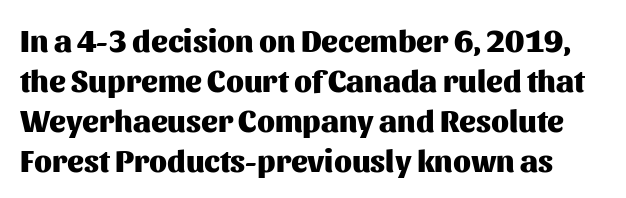
Q: Is the text bold? A: Yes.
Q: Is the text italic (slanted)? A: No, it is upright.
Q: Is the typeface a serif or a sans-serif typeface? A: Sans-serif.
Q: Is the text underlined? A: No.
Q: Is the spacing between letters normal or unusually wide? A: Normal.
Q: Is the spacing between lines tight, normal or loose? A: Normal.
Q: Width (condensed, normal, or wide)? A: Normal.
Q: Stroke contrast? A: Medium.
Q: x-height? A: Medium.
Q: Monospaced? A: No.
